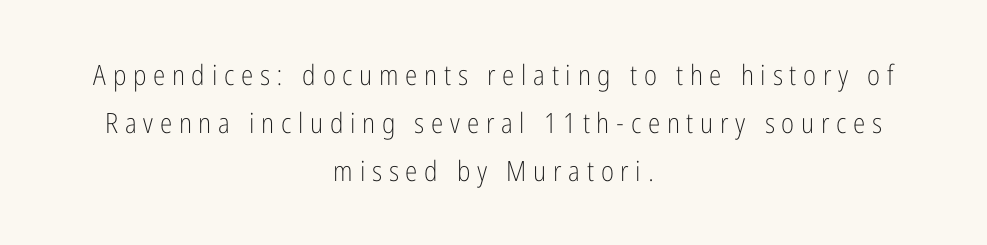
{"serif": "no", "italic": "no", "bold": "no", "weight": "light", "width": "condensed", "stroke_contrast": "low", "x_height": "medium", "monospaced": "no", "underline": "no", "align": "center", "line_spacing_ratio": 1.71, "letter_spacing": "wide", "letter_spacing_em": 0.24, "glyph_px": 28}
